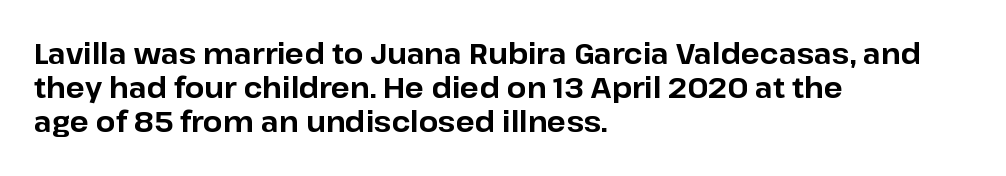
The specimen omits any rule beneath the text block's lines. This rendering employs a face without finishing strokes, i.e., a sans-serif. Posture: vertical. This is heavy type, rendered in bold. The letters sit at their default tracking, neither squeezed nor spread.
